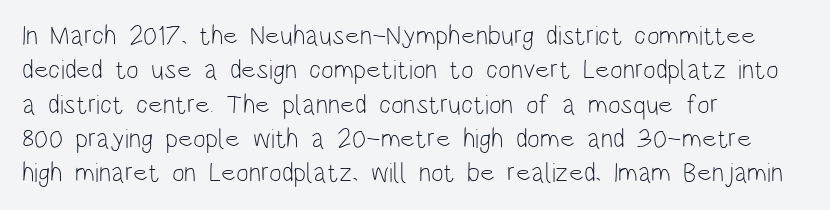
The image shows 27 px text type, upright; set left-aligned, normal line spacing (1.27x), normal letter spacing, not underlined.
